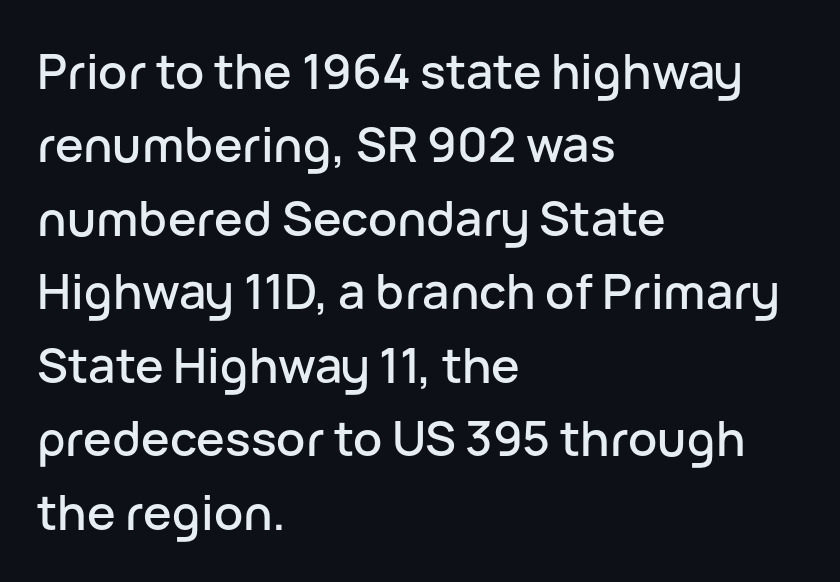
{"serif": "no", "italic": "no", "width": "normal", "stroke_contrast": "low", "x_height": "medium", "monospaced": "no", "underline": "no", "align": "left", "line_spacing": "normal", "line_spacing_ratio": 1.53, "letter_spacing": "normal", "letter_spacing_em": 0.0, "glyph_px": 48}
